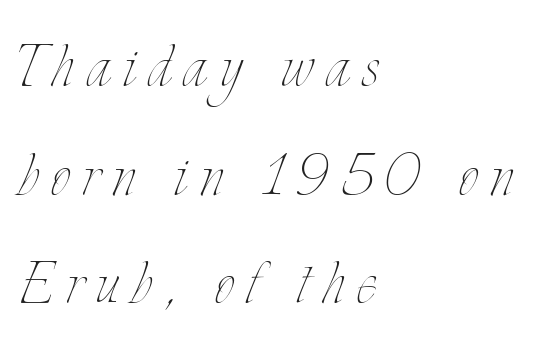
The image shows 77 px thin, condensed type; set left-aligned, normal line spacing (1.41x), not underlined; low stroke contrast and a small x-height.
